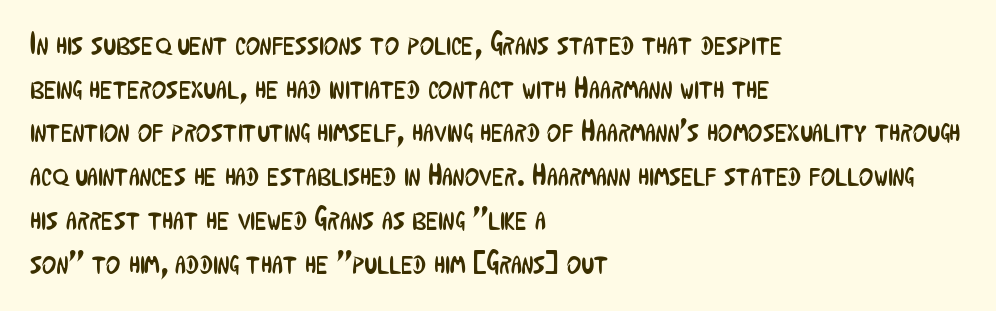
{"serif": "no", "italic": "no", "bold": "no", "weight": "regular", "width": "condensed", "stroke_contrast": "low", "x_height": "medium", "monospaced": "no", "underline": "no", "align": "left", "line_spacing": "normal", "line_spacing_ratio": 1.41, "letter_spacing": "normal", "letter_spacing_em": 0.0, "glyph_px": 31}
